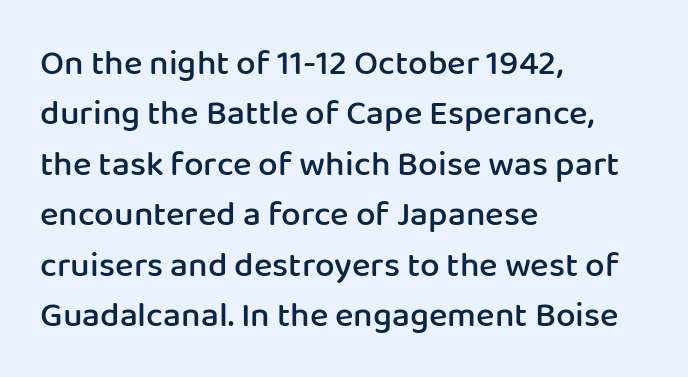
{"serif": "no", "italic": "no", "bold": "semi", "weight": "semibold", "width": "normal", "stroke_contrast": "low", "x_height": "medium", "monospaced": "no", "underline": "no", "align": "left", "line_spacing": "normal", "line_spacing_ratio": 1.44, "letter_spacing": "normal", "letter_spacing_em": 0.0, "glyph_px": 35}
